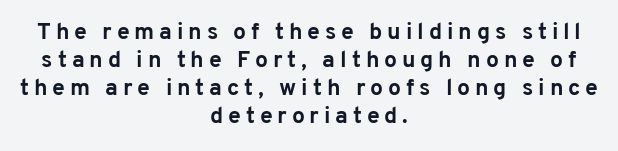
Q: Is the text bold? A: Yes.
Q: Is the text italic (slanted)? A: No, it is upright.
Q: Is the text underlined? A: No.
Q: How is the paragraph aligned? A: Centered.
Q: Is the spacing between letters normal or unusually wide? A: Unusually wide.
